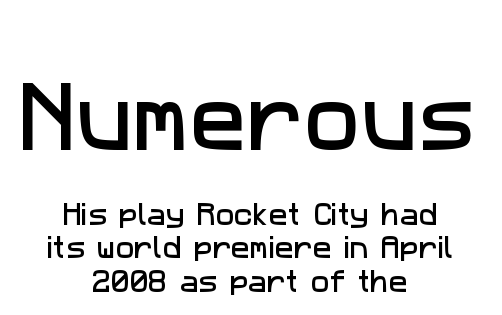
{"serif": "no", "width": "normal", "stroke_contrast": "low", "x_height": "medium", "monospaced": "no", "underline": "no", "align": "center", "line_spacing": "normal", "line_spacing_ratio": 1.34, "letter_spacing": "normal", "letter_spacing_em": 0.0, "larger_block": "first", "size_ratio": 3.04, "glyph_px": 76}
